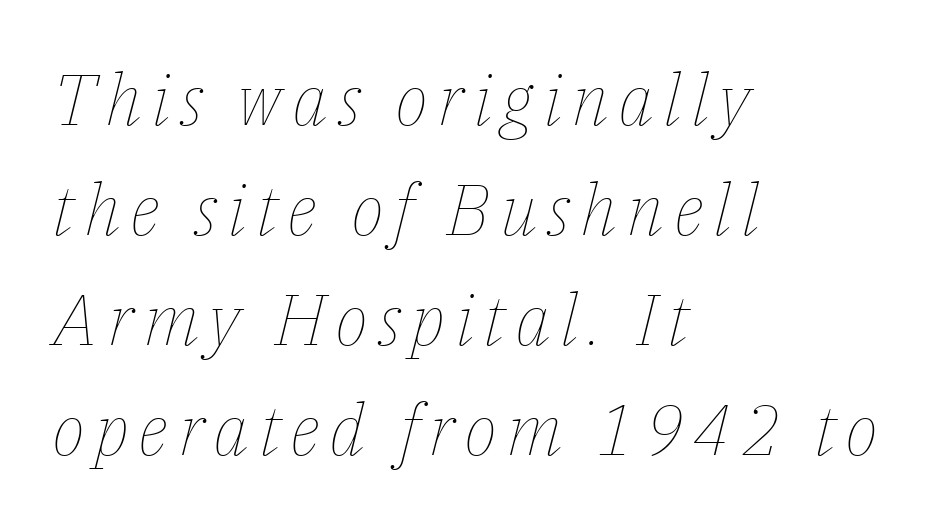
The image shows 71 px thin type, italic (leaning right); set left-aligned, normal line spacing (1.55x), not underlined; low stroke contrast and a medium x-height.
